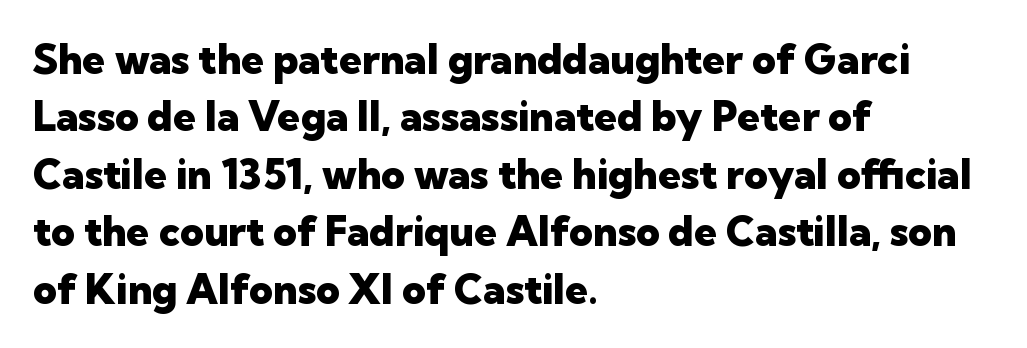
The image shows 41 px heavy sans-serif type, upright; set left-aligned, normal line spacing (1.4x), normal letter spacing, not underlined; low stroke contrast and a medium x-height.
